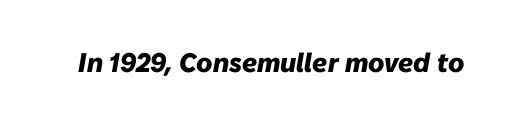
The image shows 27 px bold type, italic (leaning right); set normal letter spacing, not underlined.
